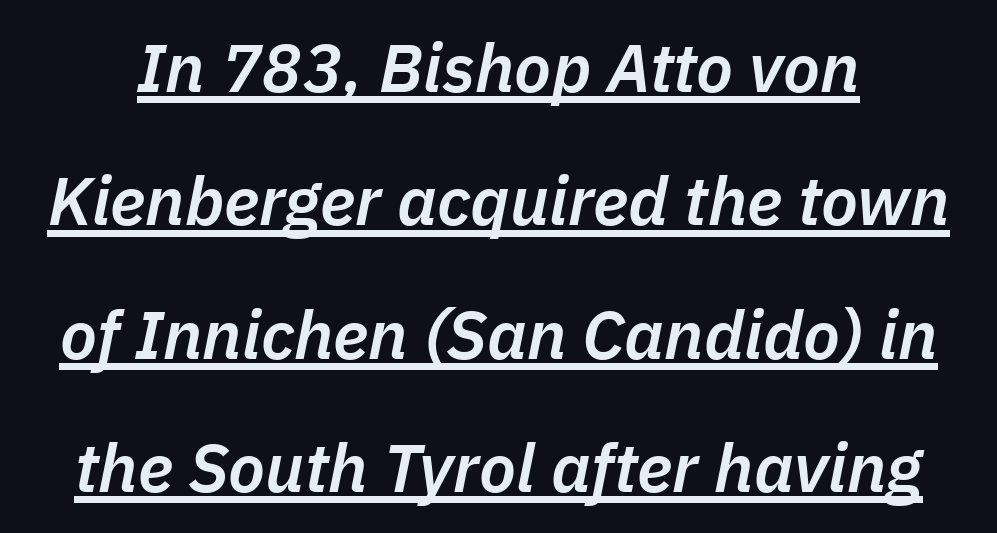
Honestly, the letter spacing is just normal — you wouldn't notice it. As a designer I'd log this as weight 600, semibold. Notice how a bar underscores the lettering throughout. Looking at the ascenders, they clearly lean. Spacing verdict: proportional, widths tailored to each character. The rendering uses a large line-height, opening up the rows.
